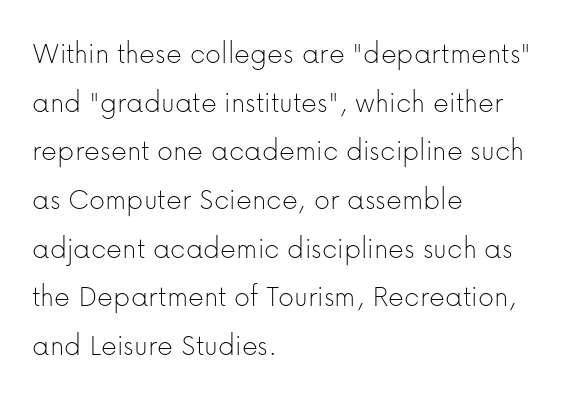
Q: Is the text bold? A: No.
Q: Is the text italic (slanted)? A: No, it is upright.
Q: Is the typeface a serif or a sans-serif typeface? A: Sans-serif.
Q: Is the text underlined? A: No.
Q: How is the paragraph aligned? A: Left-aligned.
Q: Is the spacing between letters normal or unusually wide? A: Normal.
Q: Is the spacing between lines tight, normal or loose? A: Normal.
Q: Width (condensed, normal, or wide)? A: Normal.
Q: Stroke contrast? A: Low.
Q: x-height? A: Medium.
Q: Monospaced? A: No.
